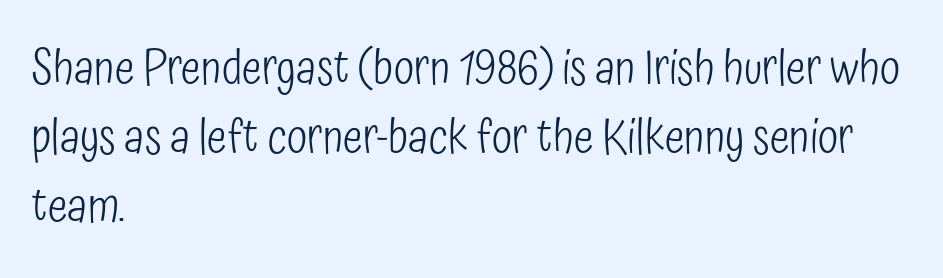
The image shows 47 px light, condensed sans-serif type, upright; set left-aligned, normal line spacing (1.47x), normal letter spacing, not underlined; low stroke contrast and a medium x-height.
